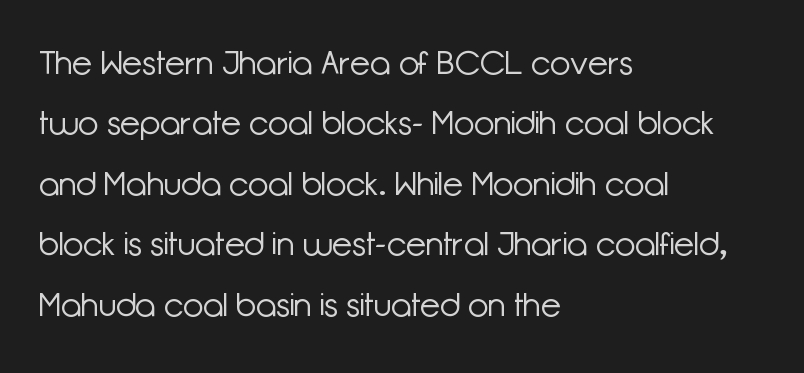
{"serif": "no", "italic": "no", "bold": "no", "weight": "light", "width": "normal", "stroke_contrast": "low", "x_height": "medium", "monospaced": "no", "underline": "no", "align": "left", "line_spacing_ratio": 1.83, "letter_spacing": "normal", "letter_spacing_em": 0.0, "glyph_px": 33}
